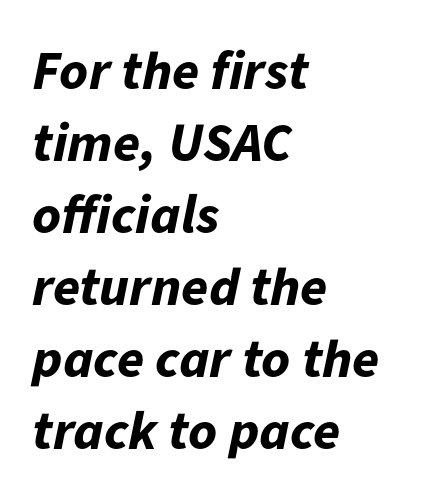
{"italic": "yes", "lean": "right", "slant_degrees": 11, "bold": "yes", "weight": "bold", "width": "normal", "stroke_contrast": "low", "x_height": "medium", "monospaced": "no", "underline": "no", "align": "left", "line_spacing": "normal", "line_spacing_ratio": 1.31, "letter_spacing": "normal", "letter_spacing_em": 0.0, "glyph_px": 55}
